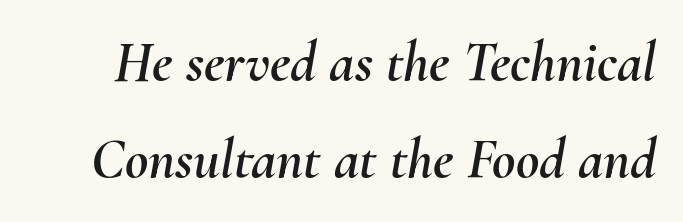
{"italic": "yes", "lean": "right", "slant_degrees": 10, "width": "normal", "stroke_contrast": "medium", "x_height": "small", "monospaced": "no", "underline": "no", "line_spacing_ratio": 1.71, "letter_spacing": "normal", "letter_spacing_em": 0.0, "glyph_px": 57}
